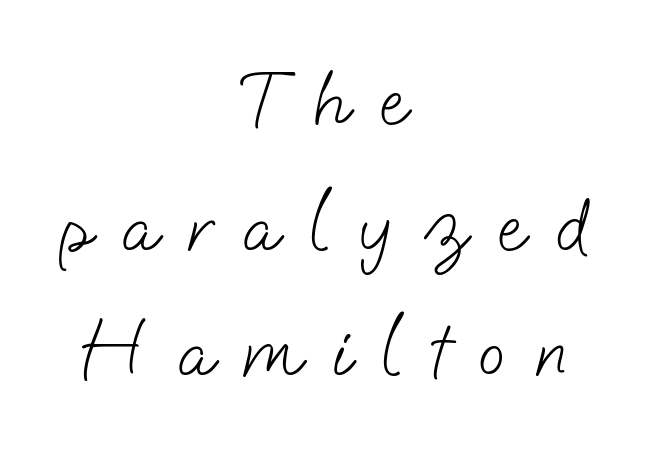
{"serif": "no", "bold": "no", "weight": "light", "width": "normal", "stroke_contrast": "low", "x_height": "small", "monospaced": "no", "underline": "no", "align": "center", "line_spacing": "normal", "line_spacing_ratio": 1.59, "letter_spacing": "wide", "letter_spacing_em": 0.38, "glyph_px": 79}
